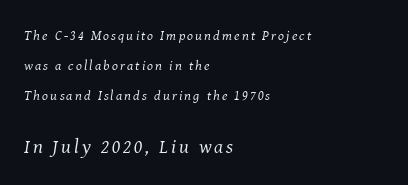
Q: Is the text bold? A: No.
Q: Is the text italic (slanted)? A: Yes, it leans right by about 8 degrees.
Q: Is the text underlined? A: No.
Q: How is the paragraph aligned? A: Left-aligned.
Q: Is the spacing between lines tight, normal or loose? A: Loose.
Q: Which block of text is set in a larger size, the first (top) or the second (bottom)? A: The second (bottom) one.
